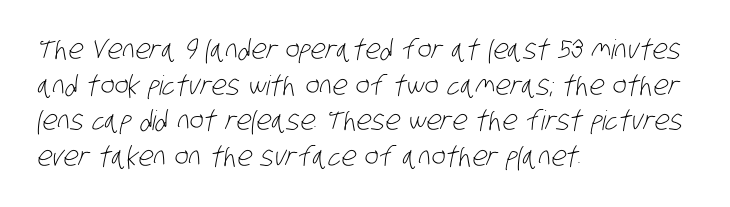
{"bold": "no", "underline": "no", "align": "left", "line_spacing": "normal", "line_spacing_ratio": 1.32, "letter_spacing": "normal", "letter_spacing_em": 0.0, "glyph_px": 27}
